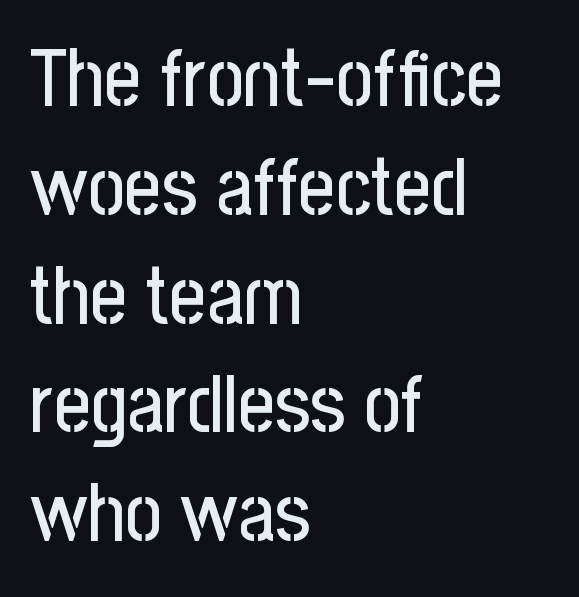
Q: Is the text italic (slanted)? A: No, it is upright.
Q: Is the typeface a serif or a sans-serif typeface? A: Sans-serif.
Q: Is the text underlined? A: No.
Q: How is the paragraph aligned? A: Left-aligned.
Q: Is the spacing between letters normal or unusually wide? A: Normal.
Q: Is the spacing between lines tight, normal or loose? A: Normal.
Q: Width (condensed, normal, or wide)? A: Condensed.
Q: Stroke contrast? A: Low.
Q: x-height? A: Medium.
Q: Monospaced? A: No.
